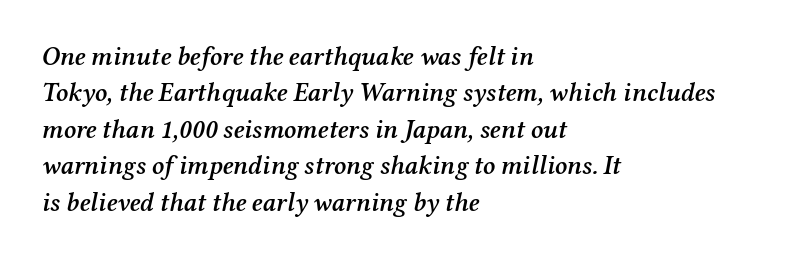
Is the type bold? Partly — it's a semibold, heavier than regular but not fully bold. Is the type slanted? Yes — the strokes lean at a clear angle. Nobody touched the tracking dial on this one. Compared with typical paragraphs, the rows here are spaced about the same. This sample is left-justified, so line endings fall wherever the words run out.
